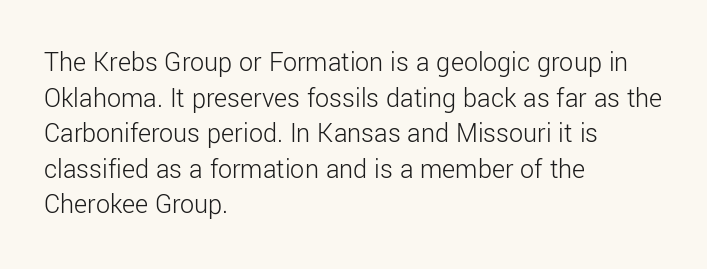
{"serif": "no", "italic": "no", "bold": "no", "weight": "light", "width": "normal", "stroke_contrast": "low", "x_height": "medium", "monospaced": "no", "underline": "no", "align": "left", "line_spacing": "normal", "line_spacing_ratio": 1.27, "letter_spacing": "normal", "letter_spacing_em": 0.0, "glyph_px": 28}
